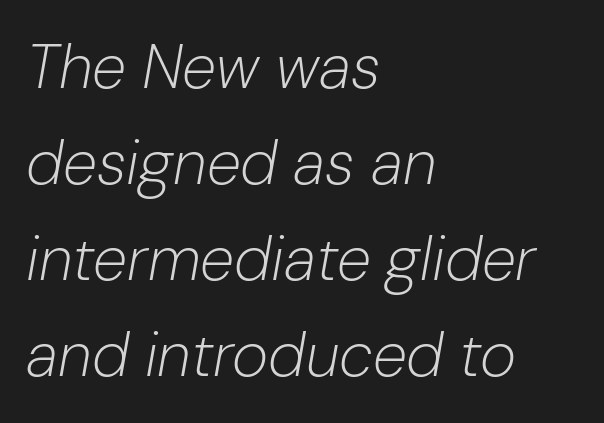
The image shows 62 px light type, italic (leaning right); set left-aligned, normal line spacing (1.55x), normal letter spacing, not underlined; low stroke contrast and a medium x-height.
